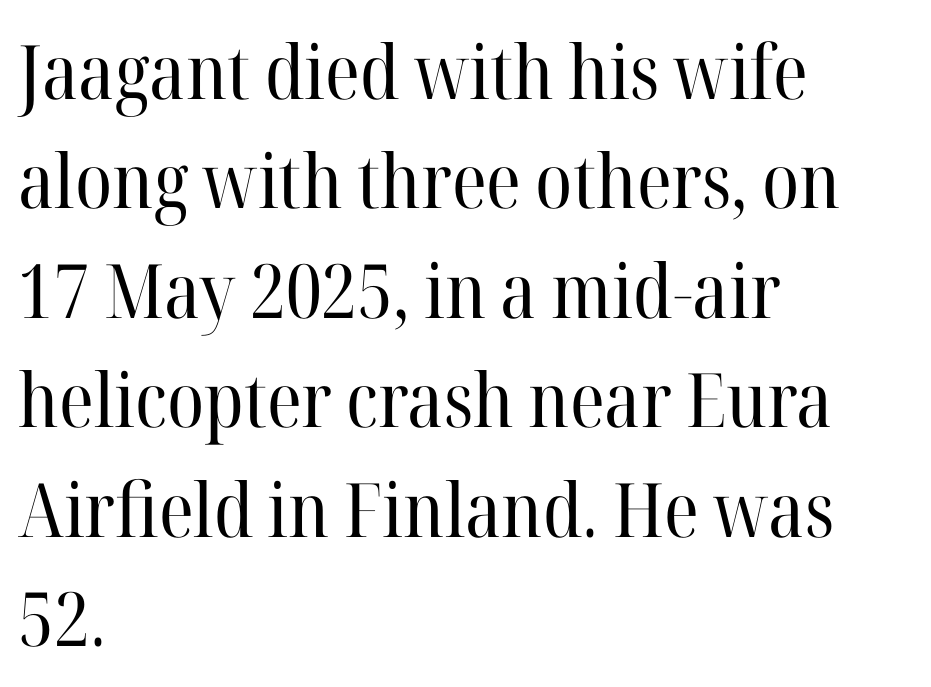
The image shows 75 px regular-weight serif type, upright; set left-aligned, normal line spacing (1.46x), normal letter spacing, not underlined; high stroke contrast and a medium x-height.
